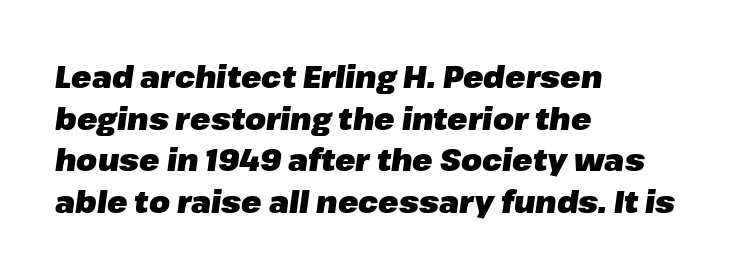
{"italic": "yes", "lean": "right", "slant_degrees": 8, "bold": "yes", "weight": "heavy", "width": "normal", "stroke_contrast": "low", "x_height": "medium", "monospaced": "no", "underline": "no", "align": "left", "line_spacing": "normal", "line_spacing_ratio": 1.39, "letter_spacing": "normal", "letter_spacing_em": 0.0, "glyph_px": 30}
